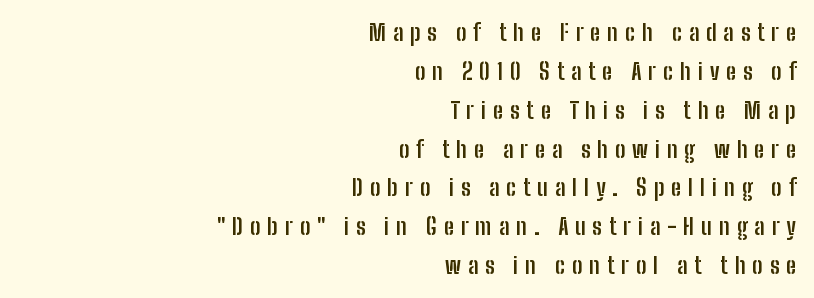
Q: Is the text bold? A: Yes.
Q: Is the text italic (slanted)? A: No, it is upright.
Q: Is the text underlined? A: No.
Q: How is the paragraph aligned? A: Right-aligned.
Q: Is the spacing between letters normal or unusually wide? A: Unusually wide.
Q: Is the spacing between lines tight, normal or loose? A: Normal.
